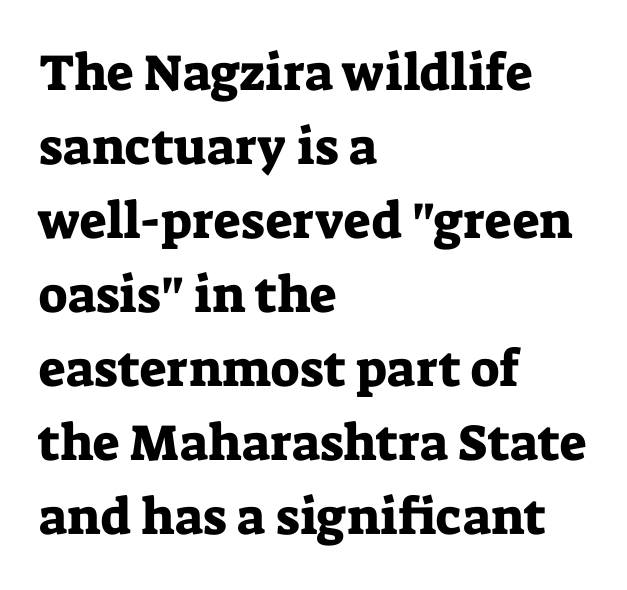
The image shows 51 px serif type, upright; set left-aligned, normal line spacing (1.45x), normal letter spacing, not underlined; low stroke contrast and a medium x-height.
